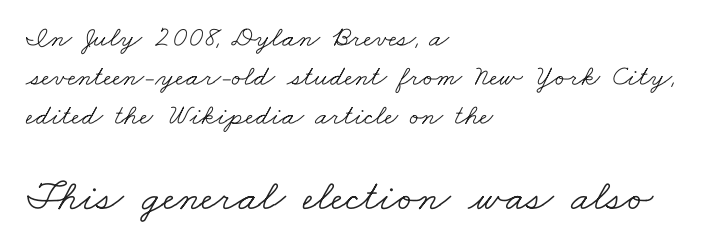
The image shows 44 px light, wide serif type; set left-aligned, normal line spacing (1.35x), normal letter spacing, not underlined; the second (bottom) block is 1.52x larger; low stroke contrast and a small x-height.
